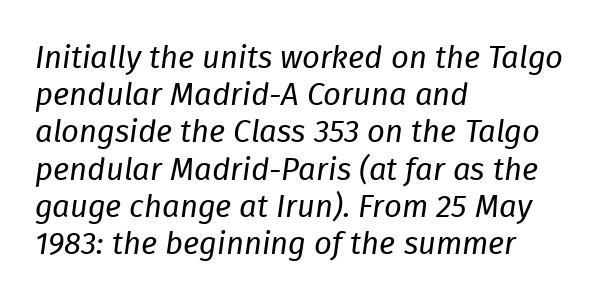
The rendering uses natural spacing where letterforms have individual widths. Visually the block forms a straight wall on the left and a jagged coastline on the right. The strokes carry an ordinary text weight at most. Slant detected: the letters are inclined.
